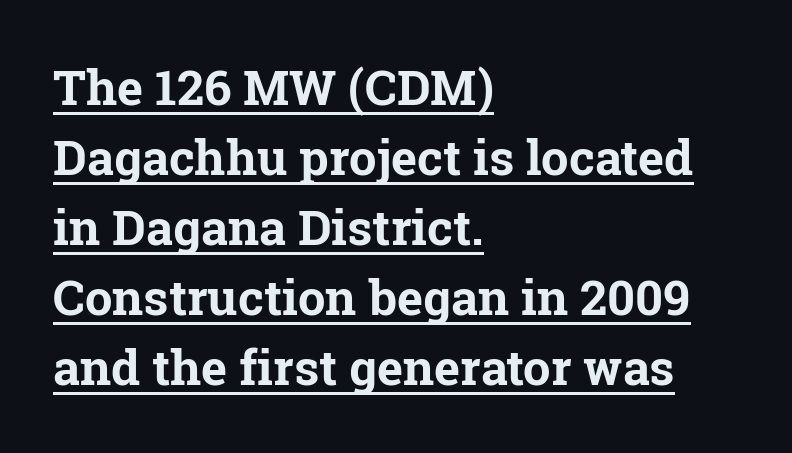
Q: Is the text bold? A: Yes.
Q: Is the text italic (slanted)? A: No, it is upright.
Q: Is the typeface a serif or a sans-serif typeface? A: Serif.
Q: Is the text underlined? A: Yes.
Q: How is the paragraph aligned? A: Left-aligned.
Q: Is the spacing between letters normal or unusually wide? A: Normal.
Q: Is the spacing between lines tight, normal or loose? A: Normal.
Q: Width (condensed, normal, or wide)? A: Normal.
Q: Stroke contrast? A: Low.
Q: x-height? A: Medium.
Q: Monospaced? A: No.
